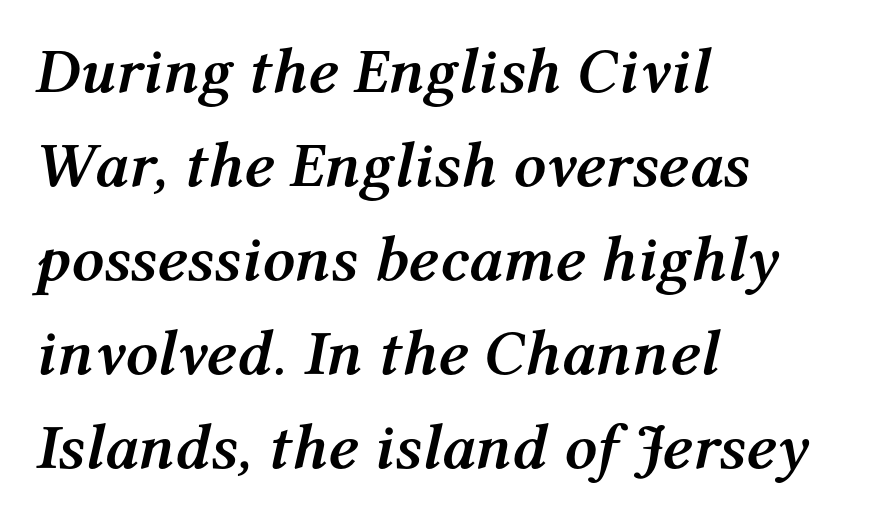
Q: Is the text bold? A: Yes.
Q: Is the text italic (slanted)? A: Yes, it leans right by about 12 degrees.
Q: Is the text underlined? A: No.
Q: How is the paragraph aligned? A: Left-aligned.
Q: Is the spacing between letters normal or unusually wide? A: Normal.
Q: Is the spacing between lines tight, normal or loose? A: Normal.
Q: Width (condensed, normal, or wide)? A: Normal.
Q: Stroke contrast? A: Medium.
Q: x-height? A: Medium.
Q: Monospaced? A: No.
